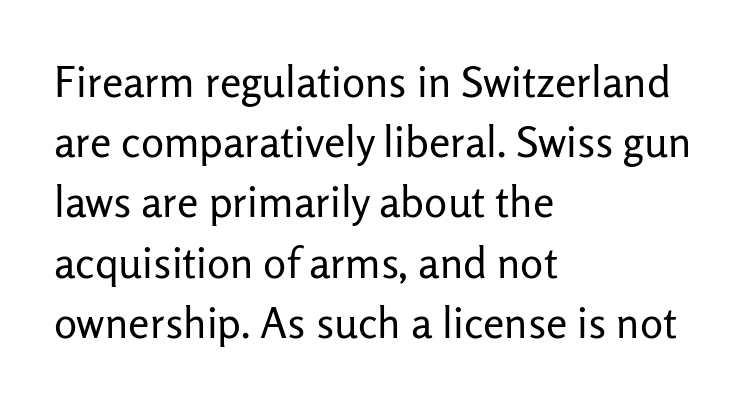
Underlining? Definitely not there. The tracking reads as untouched default to a designer's eye. Whoever set this chose a conventional vertical rhythm. The specimen reads as upright at a glance. The text was rendered using a sans face with plain stroke endings. The lines are quadded left.
